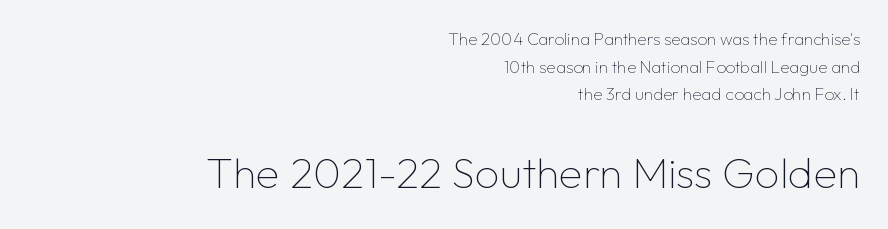
Q: Is the text bold? A: No.
Q: Is the text italic (slanted)? A: No, it is upright.
Q: Is the typeface a serif or a sans-serif typeface? A: Sans-serif.
Q: Is the text underlined? A: No.
Q: How is the paragraph aligned? A: Right-aligned.
Q: Is the spacing between letters normal or unusually wide? A: Normal.
Q: Is the spacing between lines tight, normal or loose? A: Normal.
Q: Which block of text is set in a larger size, the first (top) or the second (bottom)? A: The second (bottom) one.
Q: Width (condensed, normal, or wide)? A: Normal.
Q: Stroke contrast? A: Low.
Q: x-height? A: Medium.
Q: Monospaced? A: No.
